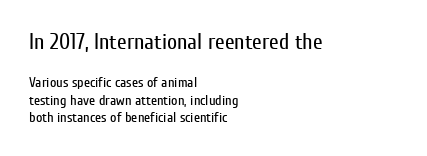
{"italic": "no", "bold": "no", "underline": "no", "align": "left", "line_spacing": "normal", "line_spacing_ratio": 1.25, "letter_spacing": "normal", "letter_spacing_em": 0.0, "larger_block": "first", "size_ratio": 1.57, "glyph_px": 22}
